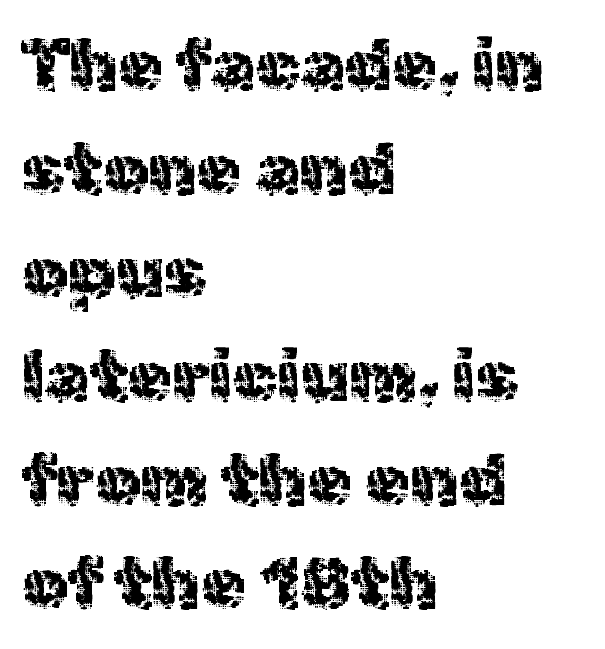
Q: Is the text italic (slanted)? A: No, it is upright.
Q: Is the typeface a serif or a sans-serif typeface? A: Sans-serif.
Q: Is the text underlined? A: No.
Q: How is the paragraph aligned? A: Left-aligned.
Q: Is the spacing between letters normal or unusually wide? A: Normal.
Q: Is the spacing between lines tight, normal or loose? A: Normal.
Q: Width (condensed, normal, or wide)? A: Normal.
Q: x-height? A: Medium.
Q: Monospaced? A: No.
